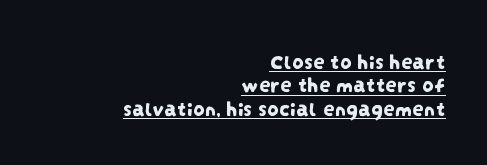
Q: Is the text underlined? A: Yes.
Q: How is the paragraph aligned? A: Right-aligned.
Q: Is the spacing between letters normal or unusually wide? A: Normal.
Q: Is the spacing between lines tight, normal or loose? A: Tight.
